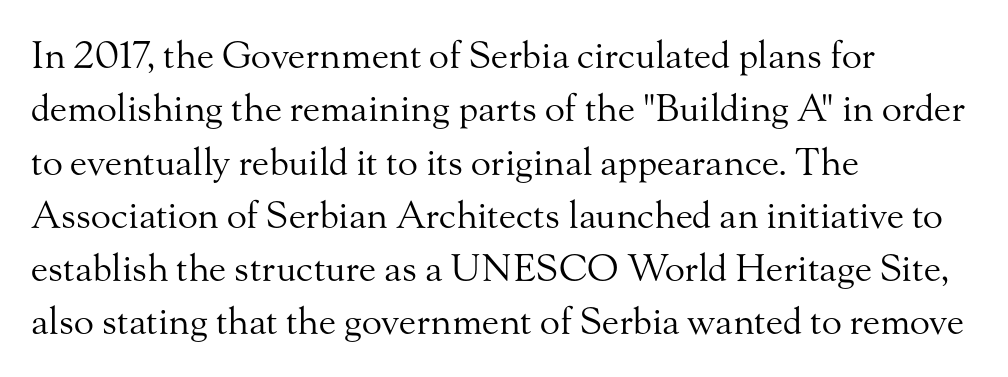
{"serif": "yes", "italic": "no", "bold": "no", "weight": "regular", "width": "normal", "stroke_contrast": "medium", "x_height": "small", "monospaced": "no", "underline": "no", "align": "left", "line_spacing": "normal", "line_spacing_ratio": 1.44, "letter_spacing": "normal", "letter_spacing_em": 0.0, "glyph_px": 37}
